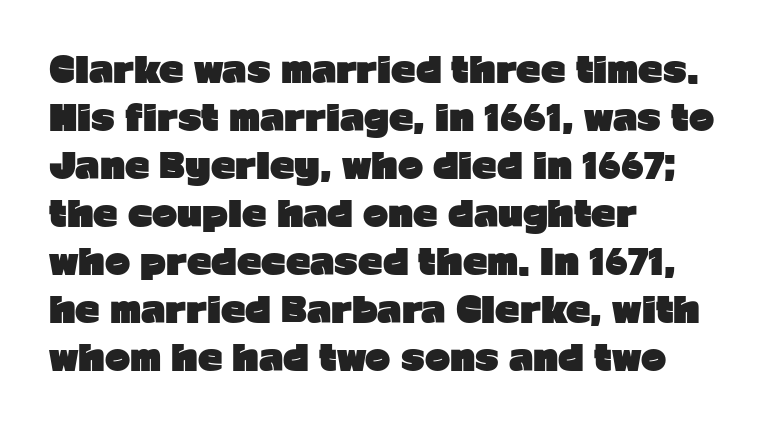
Q: Is the text bold? A: Yes.
Q: Is the text italic (slanted)? A: No, it is upright.
Q: Is the typeface a serif or a sans-serif typeface? A: Sans-serif.
Q: Is the text underlined? A: No.
Q: How is the paragraph aligned? A: Left-aligned.
Q: Is the spacing between letters normal or unusually wide? A: Normal.
Q: Is the spacing between lines tight, normal or loose? A: Normal.
Q: Width (condensed, normal, or wide)? A: Normal.
Q: Stroke contrast? A: Low.
Q: x-height? A: Medium.
Q: Monospaced? A: No.
